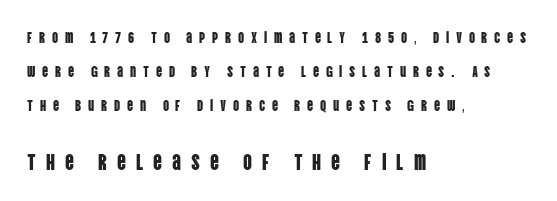
Q: Is the text italic (slanted)? A: No, it is upright.
Q: Is the text underlined? A: No.
Q: How is the paragraph aligned? A: Left-aligned.
Q: Is the spacing between letters normal or unusually wide? A: Unusually wide.
Q: Is the spacing between lines tight, normal or loose? A: Loose.
Q: Which block of text is set in a larger size, the first (top) or the second (bottom)? A: The second (bottom) one.
